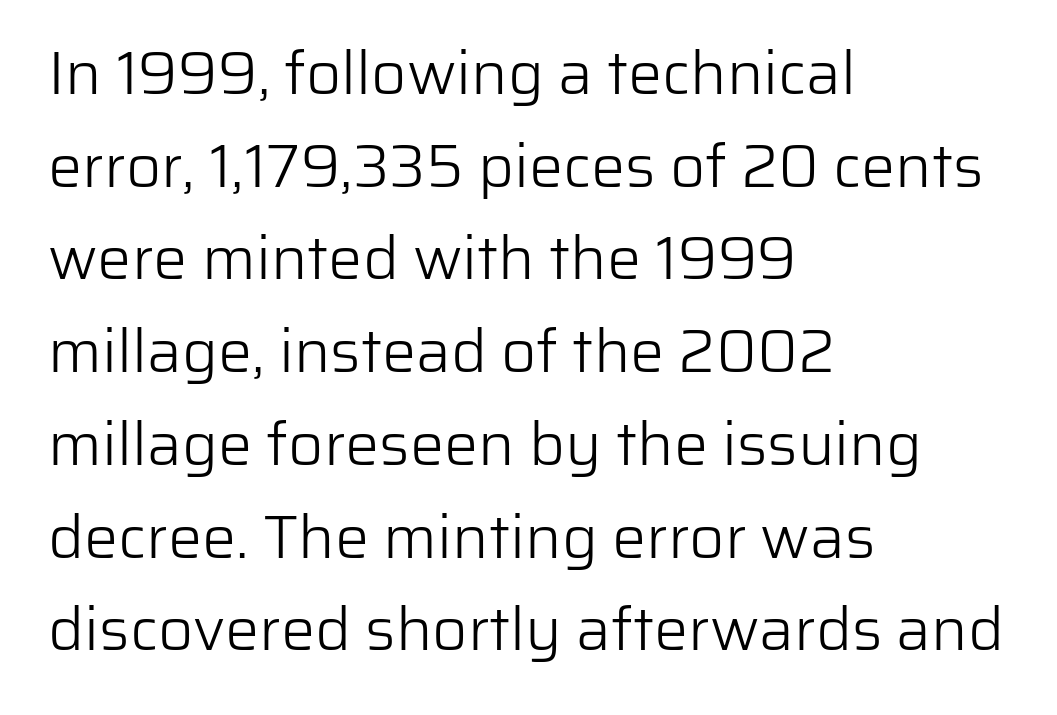
The image shows 61 px light sans-serif type, upright; set left-aligned, normal line spacing (1.52x), normal letter spacing, not underlined; low stroke contrast and a medium x-height.
